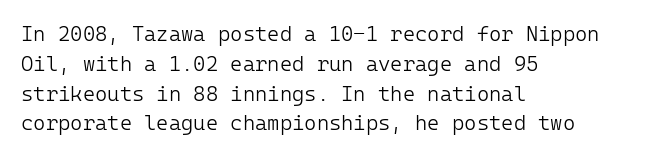
The image shows 21 px text type, upright; set left-aligned, normal line spacing (1.42x), normal letter spacing, not underlined.
